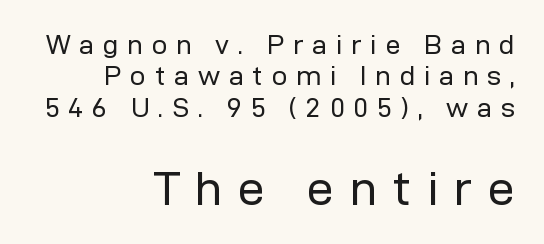
Q: Is the text bold? A: No.
Q: Is the text italic (slanted)? A: No, it is upright.
Q: Is the typeface a serif or a sans-serif typeface? A: Sans-serif.
Q: Is the text underlined? A: No.
Q: How is the paragraph aligned? A: Right-aligned.
Q: Is the spacing between letters normal or unusually wide? A: Unusually wide.
Q: Which block of text is set in a larger size, the first (top) or the second (bottom)? A: The second (bottom) one.
Q: Width (condensed, normal, or wide)? A: Normal.
Q: Stroke contrast? A: Low.
Q: x-height? A: Medium.
Q: Monospaced? A: No.
